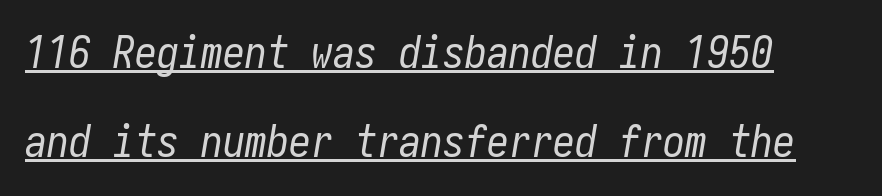
{"italic": "yes", "lean": "right", "slant_degrees": 10, "bold": "no", "weight": "regular", "width": "condensed", "stroke_contrast": "low", "x_height": "medium", "underline": "yes", "align": "left", "line_spacing": "loose", "line_spacing_ratio": 2.03, "letter_spacing": "normal", "letter_spacing_em": 0.0, "glyph_px": 44}
